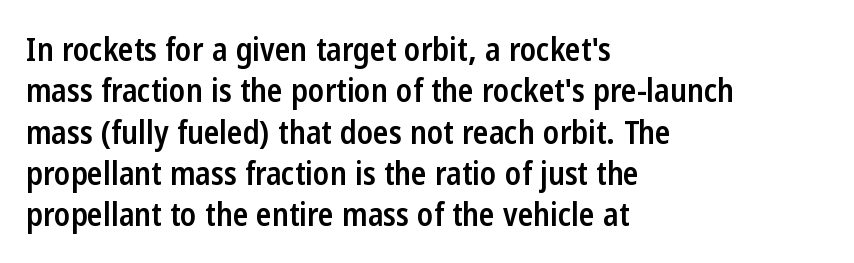
Each new line begins a customary step beneath the previous one. The face used here is a semibold: visibly heavier than regular, lighter than bold. A typesetter would call this proportional, since set widths differ per character. These lines are composed in type without serifs. Every stem runs plumb, perpendicular to the baseline. Anything drawn beneath the words? Only blank space.
